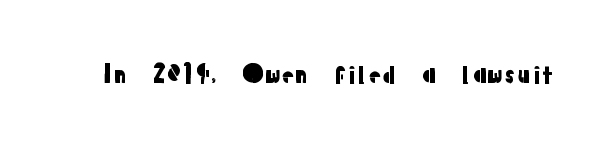
Observe the ordinary spacing: letters are neighbours, not strangers. Underline: absent. Rendered with straight, roman letterforms.
